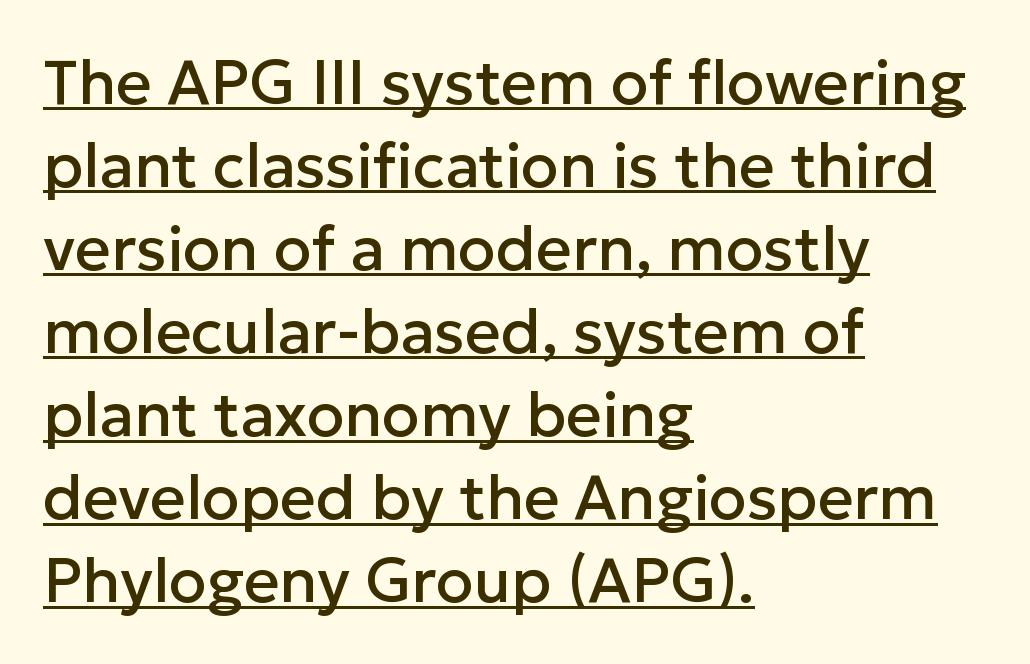
The image shows 62 px sans-serif type, upright; set left-aligned, normal line spacing (1.34x), normal letter spacing, underlined; low stroke contrast and a medium x-height.
